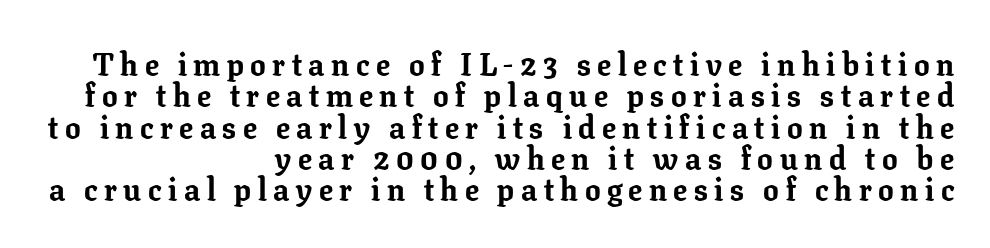
The image shows 31 px bold serif type, upright; set right-aligned, tight line spacing (1.01x), unusually wide letter spacing (+0.21 em), not underlined; low stroke contrast and a medium x-height.
